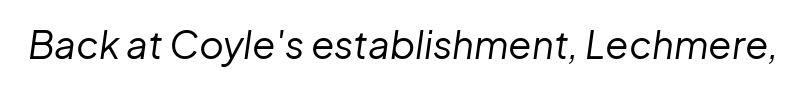
Q: Is the text bold? A: No.
Q: Is the text italic (slanted)? A: Yes, it leans right by about 8 degrees.
Q: Is the text underlined? A: No.
Q: Is the spacing between letters normal or unusually wide? A: Normal.
Q: Width (condensed, normal, or wide)? A: Normal.
Q: Stroke contrast? A: Low.
Q: x-height? A: Medium.
Q: Monospaced? A: No.
